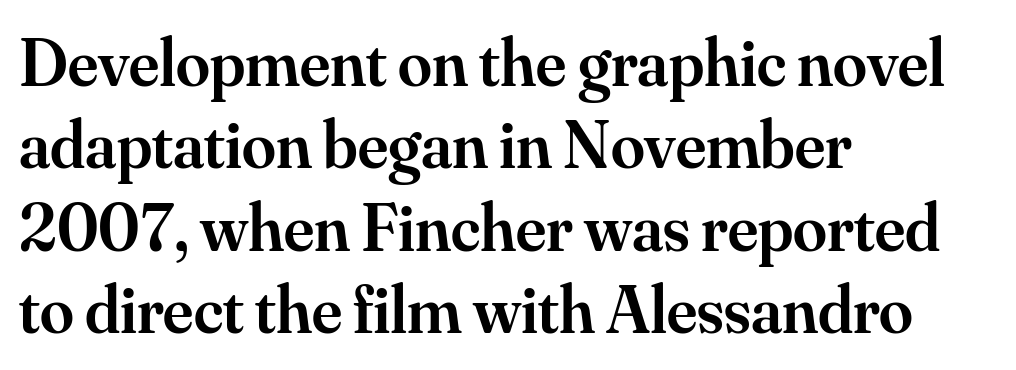
The letters advance in unequal steps, a hallmark of proportional type. Teacher's note: observe the even left margin — that is flush-left alignment. Designer's note — italics off, roman on. Here the glyphs are tracked normally, forming tight word shapes.
